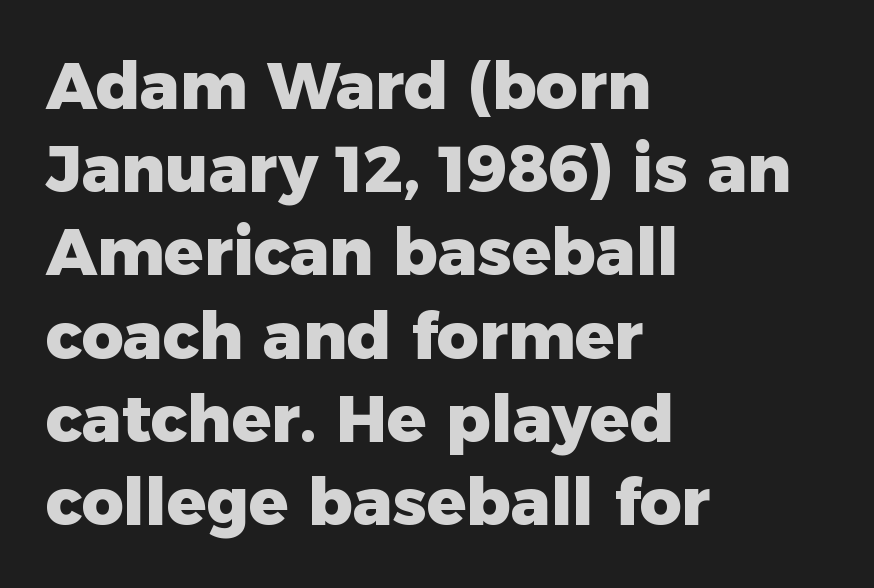
{"serif": "no", "italic": "no", "bold": "yes", "weight": "heavy", "width": "normal", "stroke_contrast": "low", "x_height": "medium", "monospaced": "no", "underline": "no", "align": "left", "line_spacing": "normal", "line_spacing_ratio": 1.28, "letter_spacing": "normal", "letter_spacing_em": 0.0, "glyph_px": 65}
